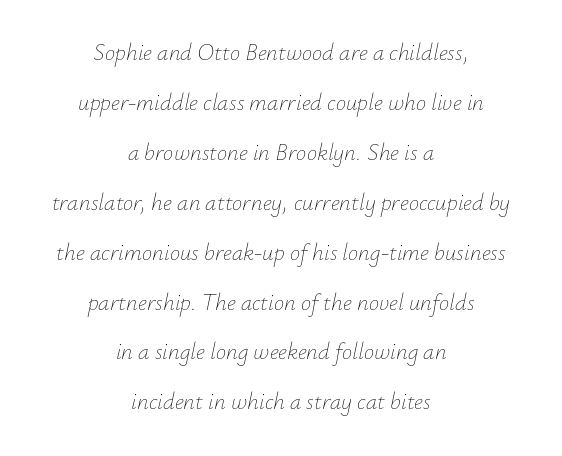
The image shows 23 px text type, italic (leaning right); set centered, loose line spacing (2.17x), normal letter spacing, not underlined.
